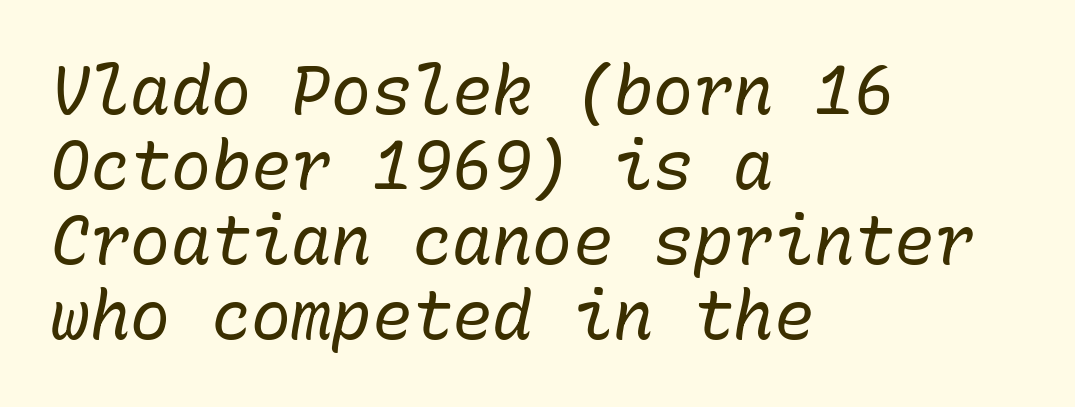
The passage is arranged the way most books set body copy — flush left. Spacing between characters is what you'd get straight out of the box. What's the leading like? Squeezed, with rows nearly overlapping. Note the uniform advance width — an 'i' takes as much space as an 'm'. An italicized treatment has been applied to the whole sample.
